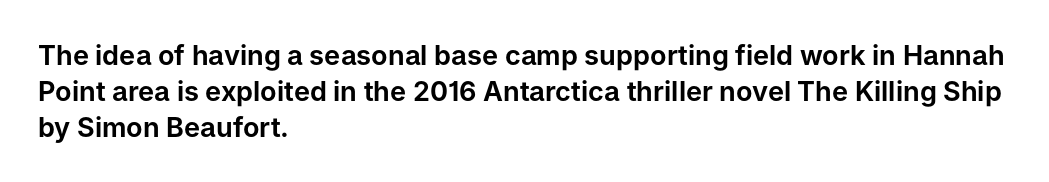
Vertically, the passage feels balanced, rows spaced as you'd expect. The face used here is rendered with its standard letterfit. The words here are not underlined. Posture: straight, roman, zero tilt.
